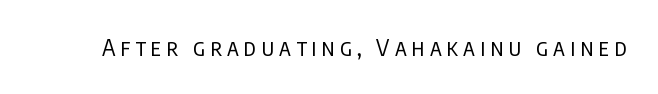
{"italic": "no", "bold": "no", "underline": "no", "letter_spacing": "wide", "letter_spacing_em": 0.22, "glyph_px": 23}
